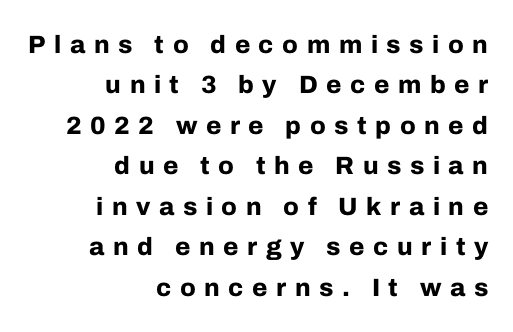
This rendering uses right alignment, leaving the left contour irregular. The glyphs are unaccompanied by any horizontal stroke below them. Is there any slant? The stems are plumb. Substantial extra tracking has been applied to these lines. The passage shown is emphatically bold. The designer left line spacing at the default.
